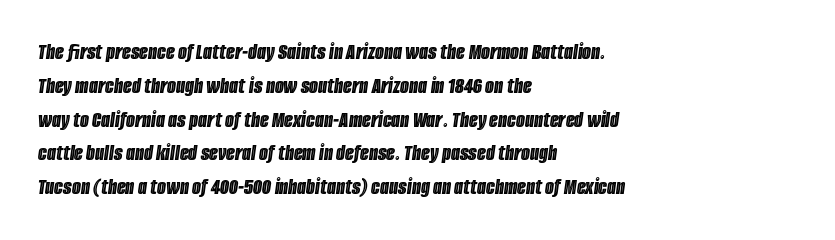
In terms of letterspacing, this is plain default setting. How would I describe the line gaps? Plain and ordinary. Quick note: underline off. Typeset ragged right — the left edge is the straight one.
